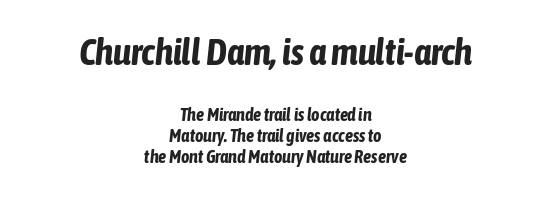
The image shows 37 px bold, condensed type, italic (leaning right); set centered, line spacing 1.19x, normal letter spacing, not underlined; the first (top) block is 2.06x larger; low stroke contrast and a medium x-height.
